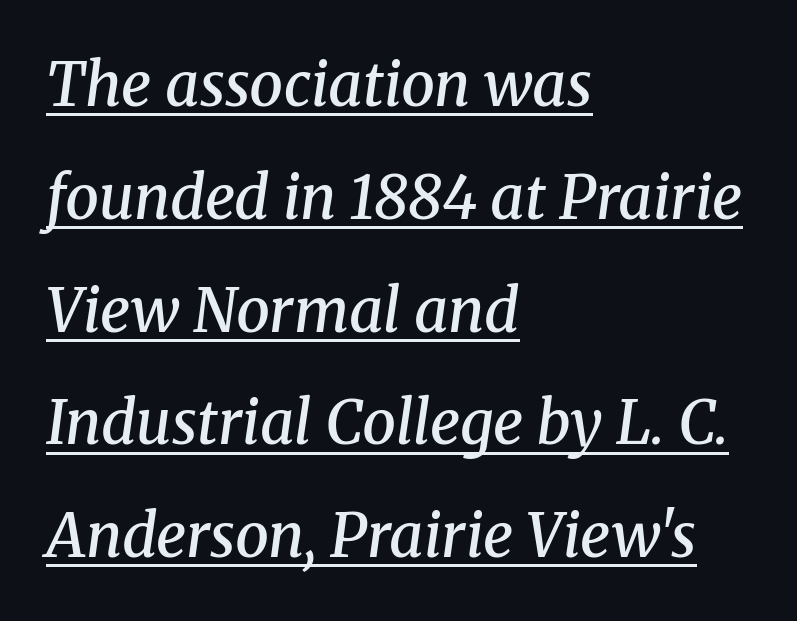
Q: Is the text bold? A: Semi-bold.
Q: Is the text italic (slanted)? A: Yes, it leans right by about 8 degrees.
Q: Is the typeface a serif or a sans-serif typeface? A: Serif.
Q: Is the text underlined? A: Yes.
Q: How is the paragraph aligned? A: Left-aligned.
Q: Is the spacing between letters normal or unusually wide? A: Normal.
Q: Width (condensed, normal, or wide)? A: Normal.
Q: Stroke contrast? A: Medium.
Q: x-height? A: Medium.
Q: Monospaced? A: No.
